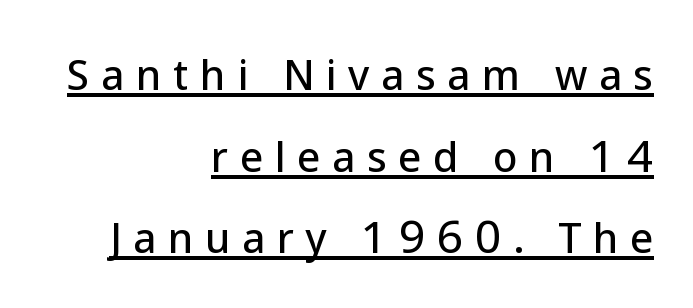
The image shows 40 px sans-serif type, upright; set right-aligned, loose line spacing (2.04x), unusually wide letter spacing (+0.29 em), underlined; low stroke contrast and a medium x-height.
